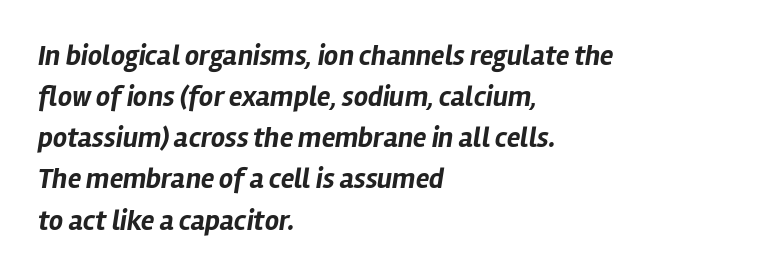
Only glyphs here, with clear space below each row. Emphasis by weight is at full strength: bold. Italic: yes, the glyphs are oblique. Horizontal bands of white between lines are of average thickness.
